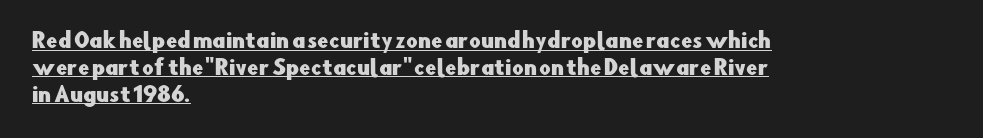
The image shows 20 px text type, upright; set left-aligned, normal line spacing (1.34x), normal letter spacing, underlined.
